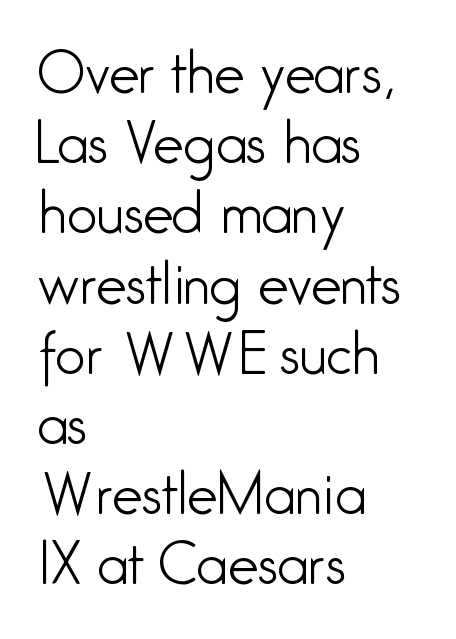
{"serif": "no", "italic": "no", "bold": "no", "weight": "light", "width": "condensed", "stroke_contrast": "low", "x_height": "medium", "monospaced": "no", "underline": "no", "align": "left", "line_spacing": "normal", "line_spacing_ratio": 1.3, "letter_spacing": "normal", "letter_spacing_em": 0.0, "glyph_px": 54}
